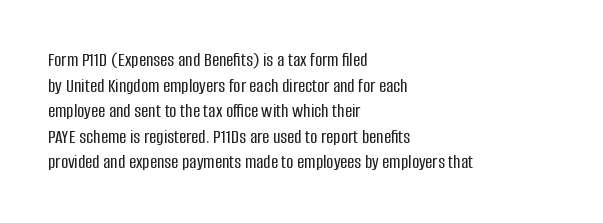
{"italic": "no", "underline": "no", "align": "left", "line_spacing": "normal", "line_spacing_ratio": 1.28, "letter_spacing": "normal", "letter_spacing_em": 0.0, "glyph_px": 20}
